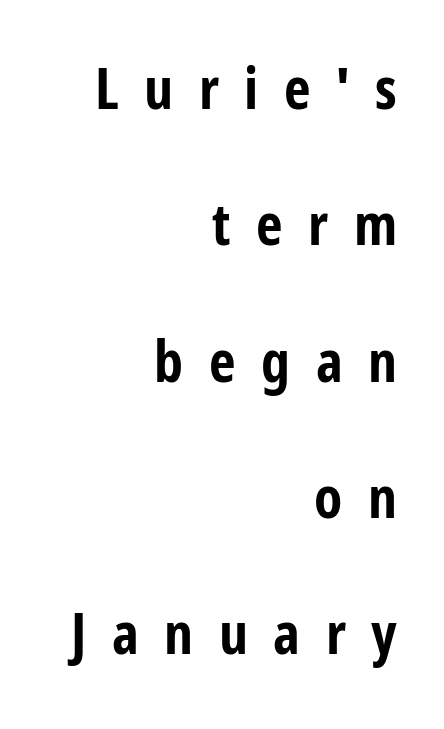
This is roman type, the default non-slanted kind. The rendering anchors every line to the right-hand side. Leading: increased. Does the type have serifs? No, each stem ends abruptly. The face used here is rendered with a markedly widened letterfit.
